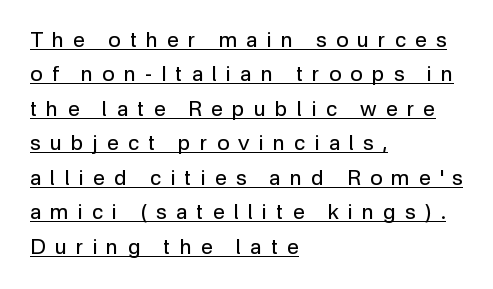
A continuous stroke trails under the words, as in a hyperlink. Left-aligned paragraph, ragged on the right. The rendering uses a moderate line-height, typical for paragraphs. Rendered with straight, roman letterforms.
